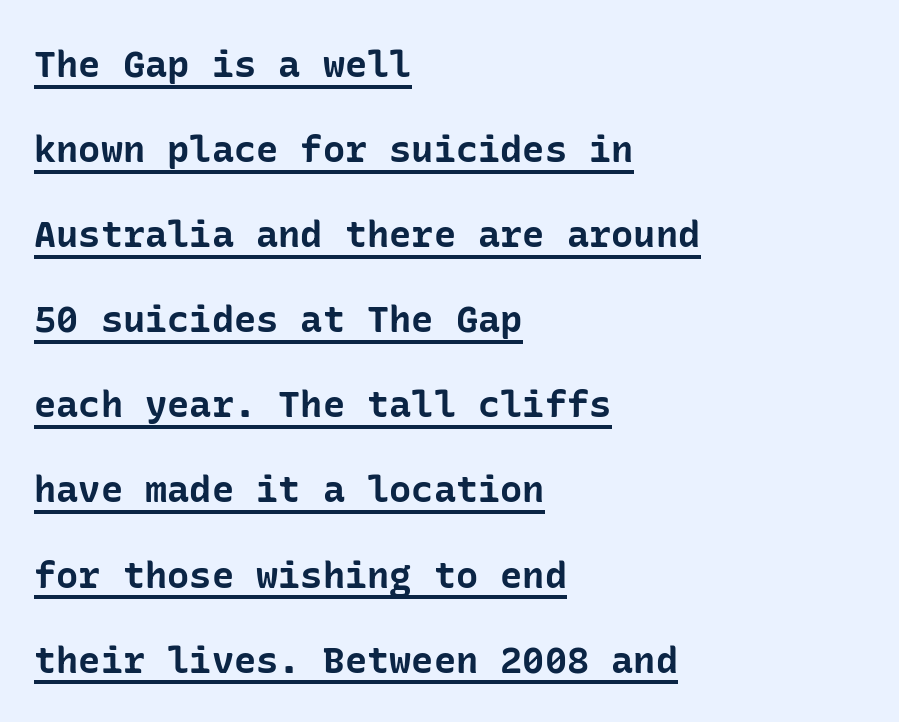
Honestly, the rows look like they've been pulled way apart. The rendering shows plain stroke endings on the letterforms — a sans-serif design. In terms of letterspacing, this is plain default setting. Do the letters lean? They stand straight. A student would call this left alignment; a typographer would say flush left, rag right.
